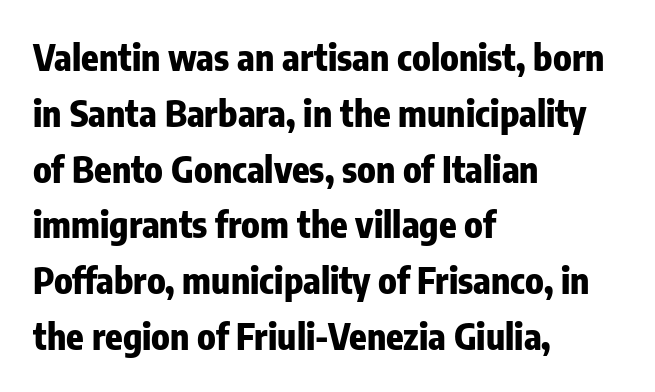
{"serif": "no", "italic": "no", "bold": "yes", "weight": "heavy", "width": "condensed", "stroke_contrast": "low", "x_height": "medium", "monospaced": "no", "underline": "no", "align": "left", "line_spacing": "normal", "line_spacing_ratio": 1.55, "letter_spacing": "normal", "letter_spacing_em": 0.0, "glyph_px": 36}
